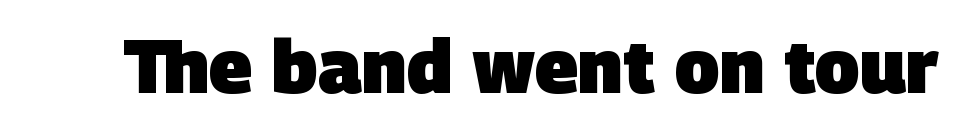
Q: Is the text bold? A: Yes.
Q: Is the typeface a serif or a sans-serif typeface? A: Sans-serif.
Q: Is the text underlined? A: No.
Q: Is the spacing between letters normal or unusually wide? A: Normal.
Q: Width (condensed, normal, or wide)? A: Normal.
Q: Stroke contrast? A: Low.
Q: x-height? A: Large.
Q: Monospaced? A: No.
